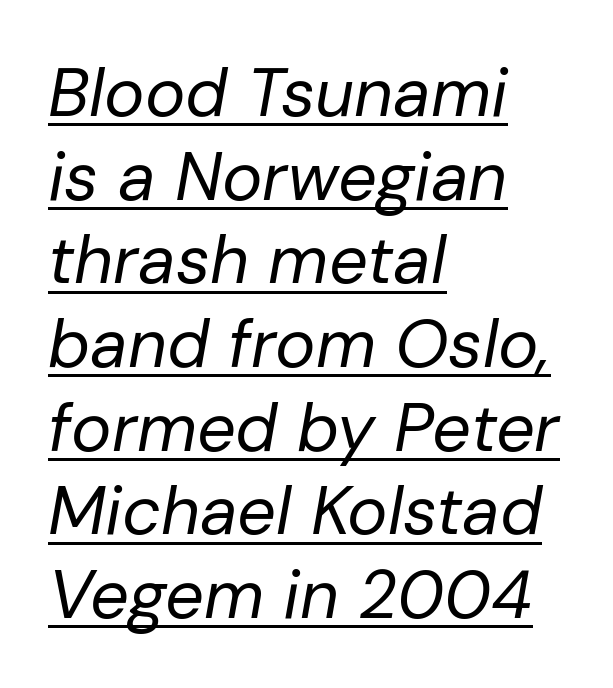
The image shows 68 px regular-weight type, italic (leaning right); set left-aligned, line spacing 1.23x, normal letter spacing, underlined; low stroke contrast and a medium x-height.
